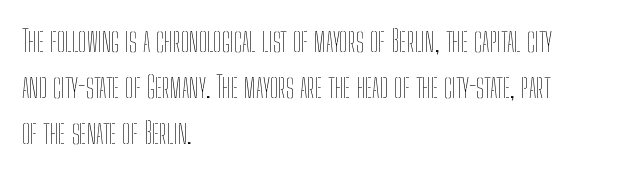
Q: Is the text bold? A: No.
Q: Is the text italic (slanted)? A: No, it is upright.
Q: Is the text underlined? A: No.
Q: How is the paragraph aligned? A: Left-aligned.
Q: Is the spacing between letters normal or unusually wide? A: Normal.
Q: Is the spacing between lines tight, normal or loose? A: Normal.
Q: Width (condensed, normal, or wide)? A: Condensed.
Q: Stroke contrast? A: Low.
Q: x-height? A: Medium.
Q: Monospaced? A: No.
